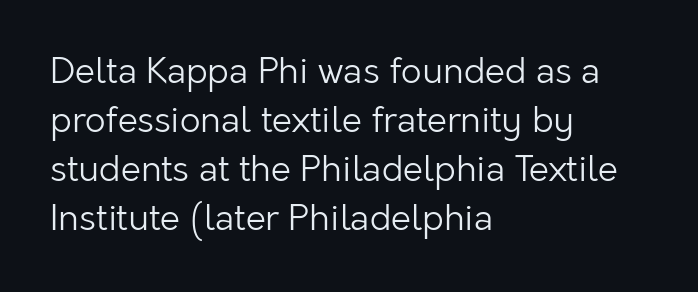
{"serif": "no", "italic": "no", "bold": "no", "weight": "light", "width": "normal", "stroke_contrast": "low", "x_height": "medium", "monospaced": "no", "underline": "no", "align": "left", "line_spacing": "normal", "line_spacing_ratio": 1.36, "letter_spacing": "normal", "letter_spacing_em": 0.0, "glyph_px": 36}
